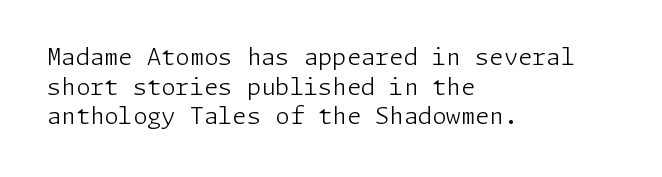
The image shows 23 px text type, upright; set left-aligned, normal line spacing (1.29x), normal letter spacing, not underlined.
